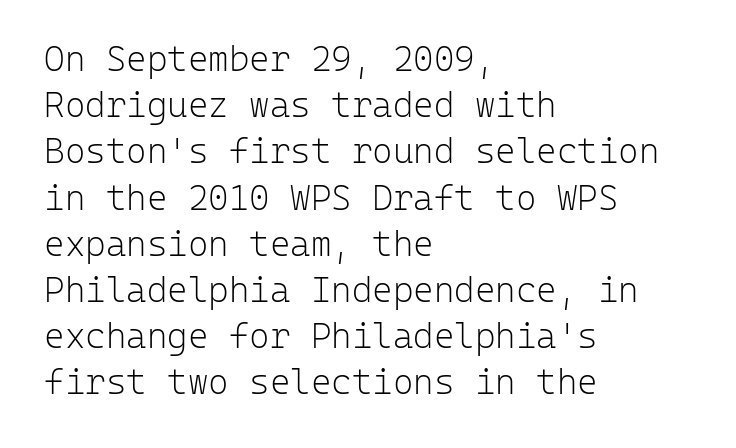
{"serif": "no", "italic": "no", "bold": "no", "weight": "light", "width": "normal", "stroke_contrast": "low", "x_height": "medium", "monospaced": "yes", "underline": "no", "align": "left", "line_spacing": "normal", "line_spacing_ratio": 1.32, "letter_spacing": "normal", "letter_spacing_em": 0.0, "glyph_px": 35}
